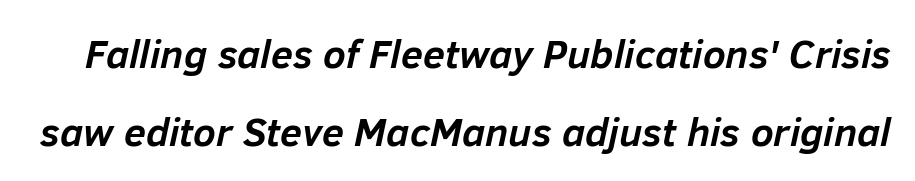
The image shows 40 px semibold type, italic (leaning right); set loose line spacing (1.94x), normal letter spacing, not underlined; low stroke contrast and a medium x-height.
